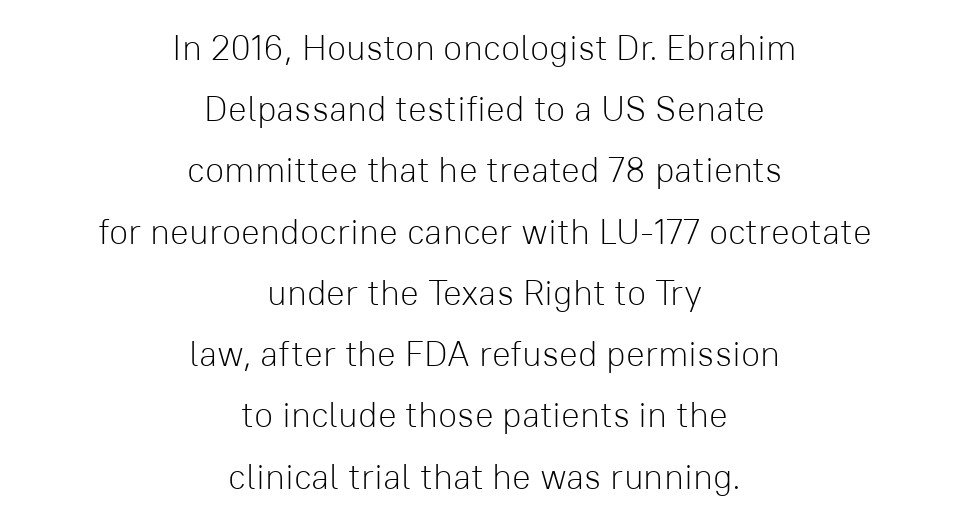
The image shows 35 px light sans-serif type, upright; set centered, line spacing 1.75x, normal letter spacing, not underlined; low stroke contrast and a medium x-height.
